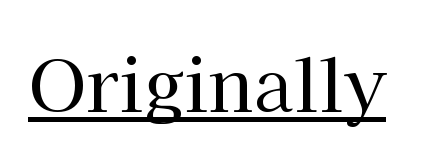
{"serif": "yes", "italic": "no", "bold": "no", "weight": "regular", "width": "normal", "stroke_contrast": "high", "x_height": "medium", "monospaced": "no", "underline": "yes", "letter_spacing": "normal", "letter_spacing_em": 0.0, "glyph_px": 72}
